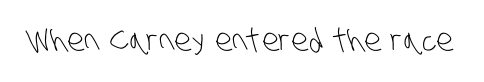
{"serif": "no", "bold": "no", "weight": "light", "width": "condensed", "stroke_contrast": "low", "x_height": "large", "monospaced": "no", "underline": "no", "letter_spacing": "normal", "letter_spacing_em": 0.0, "glyph_px": 31}
